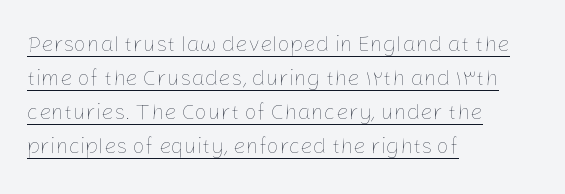
The image shows 22 px text type, upright; set left-aligned, normal line spacing (1.55x), normal letter spacing, underlined.
